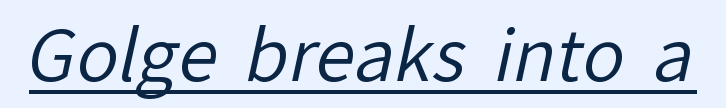
Weight: not bold — regular or lighter. Serifs: no, the terminals of the letterforms are clean. Each line of the rendering has a horizontal stroke beneath the glyphs. Default kerning and tracking; the words read as compact shapes. Character widths vary here, with narrow letters taking less room than wide ones.
